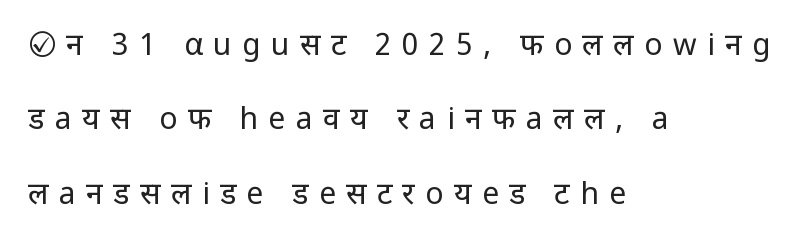
Baseline-to-baseline distance is far greater than the letter height. The font is comparable to plain body text, perhaps lighter. Looks like regular typesetting: each glyph gets only the width it needs. Does extra space separate the letters? Yes, quite a lot of it.
